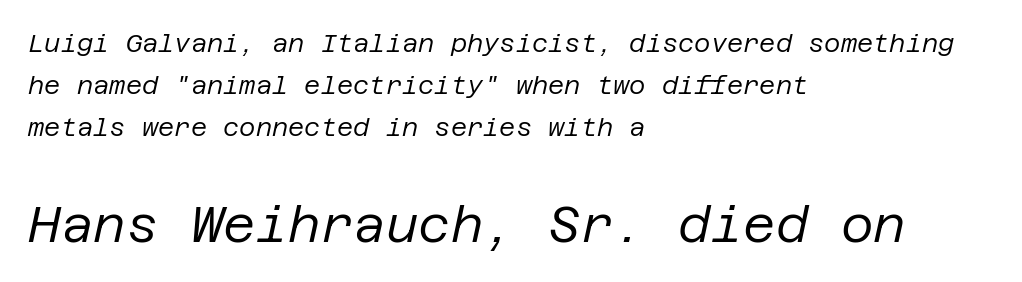
The letterforms sit at book weight or below. Horizontal alignment here is leftward, the default for most running prose. The letters sit at their default tracking, neither squeezed nor spread. Is the lower block the larger one? Yes — the lower block carries the bigger type.
